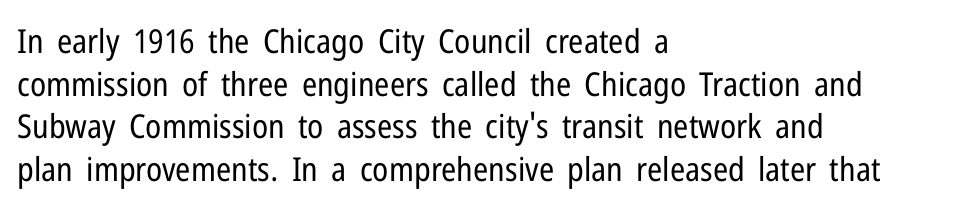
Q: Is the text bold? A: No.
Q: Is the text italic (slanted)? A: No, it is upright.
Q: Is the typeface a serif or a sans-serif typeface? A: Sans-serif.
Q: Is the text underlined? A: No.
Q: How is the paragraph aligned? A: Left-aligned.
Q: Is the spacing between letters normal or unusually wide? A: Normal.
Q: Is the spacing between lines tight, normal or loose? A: Normal.
Q: Width (condensed, normal, or wide)? A: Condensed.
Q: Stroke contrast? A: Low.
Q: x-height? A: Medium.
Q: Monospaced? A: No.
